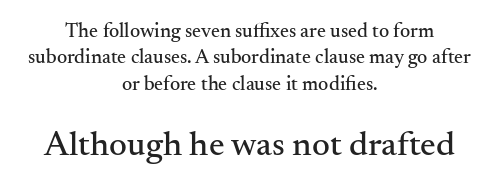
Q: Is the text italic (slanted)? A: No, it is upright.
Q: Is the typeface a serif or a sans-serif typeface? A: Serif.
Q: Is the text underlined? A: No.
Q: How is the paragraph aligned? A: Centered.
Q: Is the spacing between letters normal or unusually wide? A: Normal.
Q: Is the spacing between lines tight, normal or loose? A: Normal.
Q: Which block of text is set in a larger size, the first (top) or the second (bottom)? A: The second (bottom) one.
Q: Width (condensed, normal, or wide)? A: Normal.
Q: Stroke contrast? A: Medium.
Q: x-height? A: Small.
Q: Monospaced? A: No.
